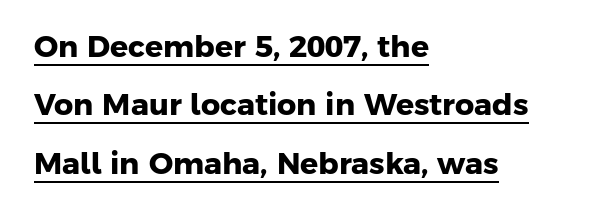
The image shows 30 px heavy sans-serif type; set left-aligned, loose line spacing (1.95x), normal letter spacing, underlined; low stroke contrast and a medium x-height.
